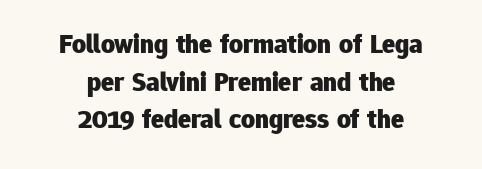
Q: Is the text bold? A: Yes.
Q: Is the text italic (slanted)? A: No, it is upright.
Q: Is the text underlined? A: No.
Q: How is the paragraph aligned? A: Centered.
Q: Is the spacing between letters normal or unusually wide? A: Normal.
Q: Is the spacing between lines tight, normal or loose? A: Normal.
